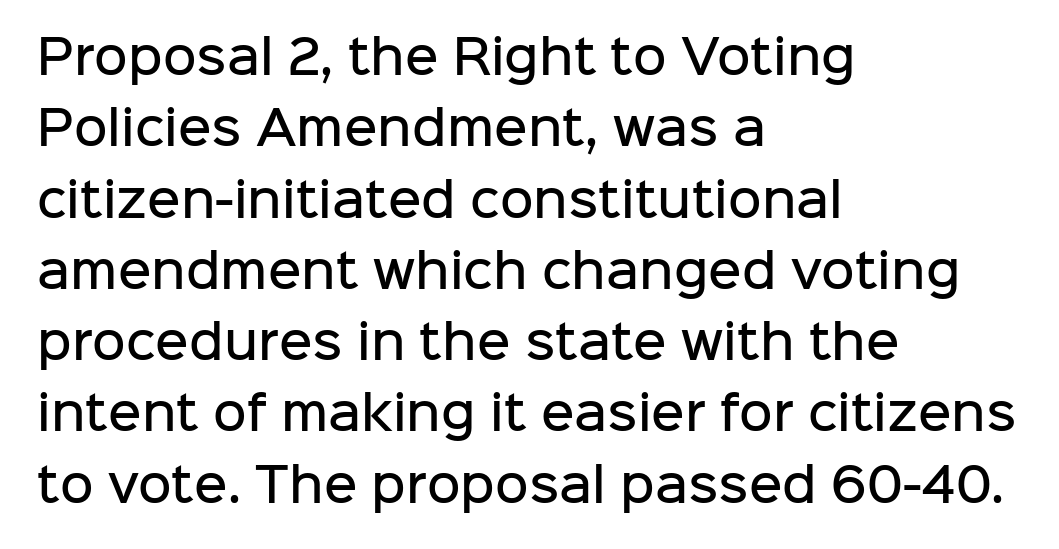
{"serif": "no", "italic": "no", "bold": "semi", "weight": "semibold", "width": "normal", "stroke_contrast": "low", "x_height": "medium", "monospaced": "no", "underline": "no", "align": "left", "line_spacing": "normal", "line_spacing_ratio": 1.55, "letter_spacing": "normal", "letter_spacing_em": 0.0, "glyph_px": 46}
